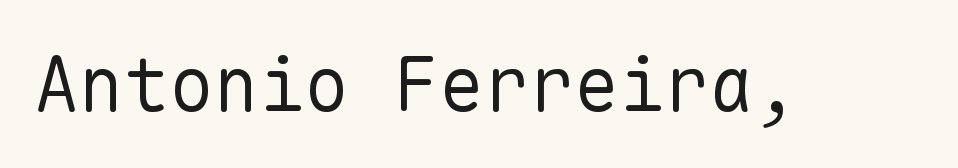
The image shows 75 px regular-weight sans-serif type, upright, monospaced; set normal letter spacing, not underlined; low stroke contrast and a medium x-height.
